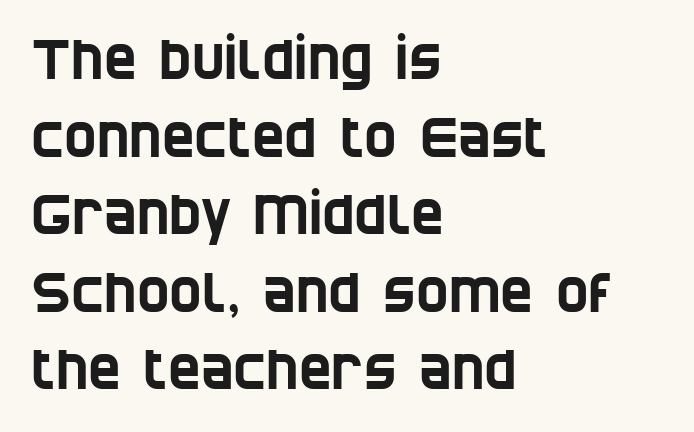
Q: Is the typeface a serif or a sans-serif typeface? A: Sans-serif.
Q: Is the text underlined? A: No.
Q: How is the paragraph aligned? A: Left-aligned.
Q: Is the spacing between letters normal or unusually wide? A: Normal.
Q: Is the spacing between lines tight, normal or loose? A: Normal.
Q: Width (condensed, normal, or wide)? A: Condensed.
Q: Stroke contrast? A: Low.
Q: x-height? A: Large.
Q: Monospaced? A: No.
